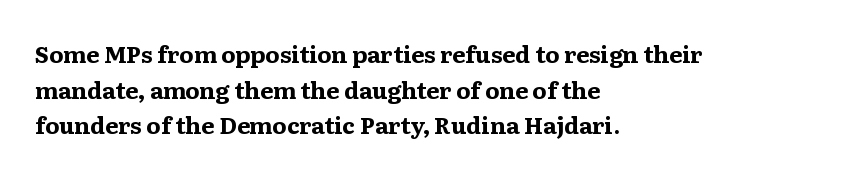
Q: Is the text bold? A: Yes.
Q: Is the text italic (slanted)? A: No, it is upright.
Q: Is the text underlined? A: No.
Q: How is the paragraph aligned? A: Left-aligned.
Q: Is the spacing between letters normal or unusually wide? A: Normal.
Q: Is the spacing between lines tight, normal or loose? A: Normal.
